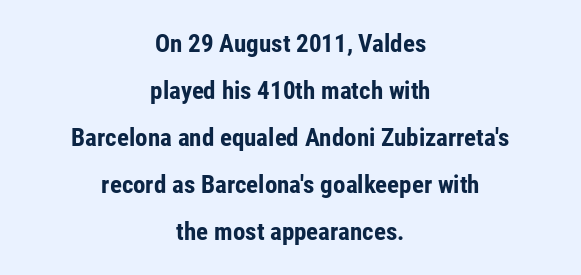
Q: Is the text bold? A: Yes.
Q: Is the text italic (slanted)? A: No, it is upright.
Q: Is the text underlined? A: No.
Q: How is the paragraph aligned? A: Centered.
Q: Is the spacing between letters normal or unusually wide? A: Normal.
